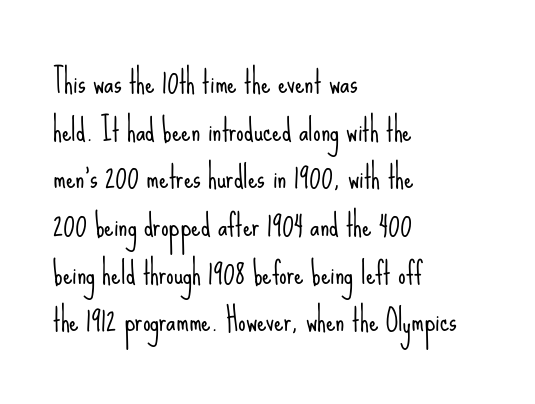
The image shows 30 px light, condensed sans-serif type, upright; set left-aligned, normal line spacing (1.59x), normal letter spacing, not underlined; low stroke contrast and a small x-height.
